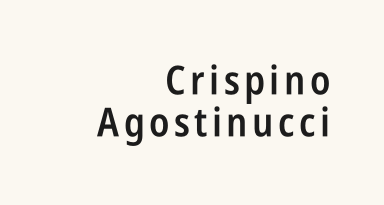
The image shows 40 px semibold, condensed sans-serif type, upright; set right-aligned, tight line spacing (1.05x), not underlined; low stroke contrast and a large x-height.
